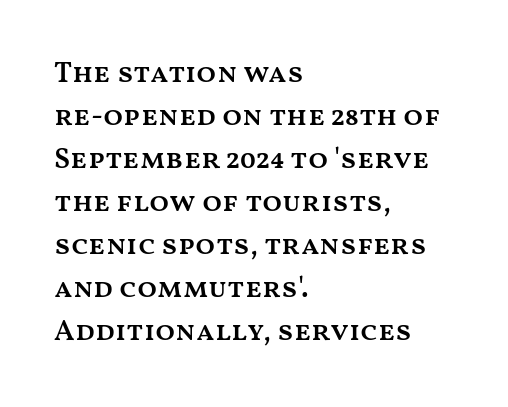
{"italic": "no", "bold": "semi", "weight": "semibold", "width": "wide", "stroke_contrast": "medium", "x_height": "medium", "monospaced": "no", "underline": "no", "align": "left", "line_spacing": "normal", "line_spacing_ratio": 1.48, "letter_spacing": "normal", "letter_spacing_em": 0.0, "glyph_px": 29}
